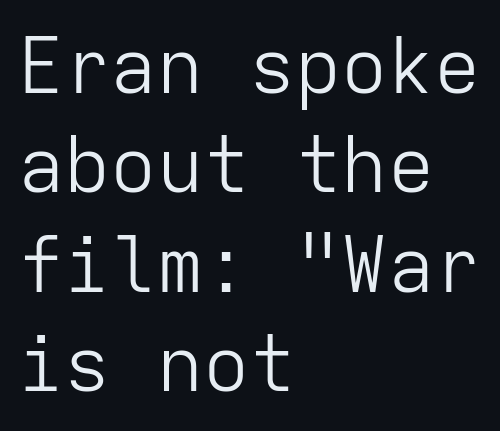
Summary of vertical rhythm: regular, with standard interline spacing. Note the uniform advance width — an 'i' takes as much space as an 'm'. Default kerning and tracking; the words read as compact shapes. No letter is thick-stroked: the sample isn't bold.
